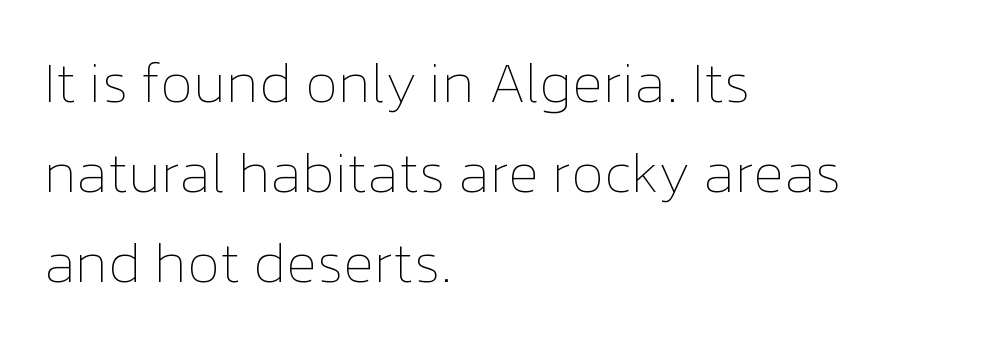
Spacing verdict: proportional, widths tailored to each character. Style check: upright. Vertically, the passage feels balanced, rows spaced as you'd expect. Nothing unusual about the tracking: characters are spaced as the font intends. Is this a heavy cut? Hardly; it is regular or lighter.
